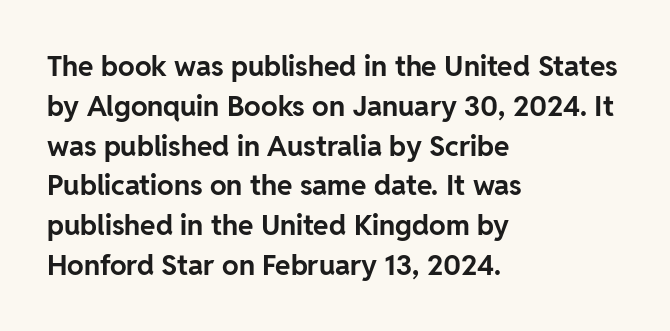
The paragraph has a hard left edge and a soft right edge. Looks like regular typesetting: each glyph gets only the width it needs. I'd call this a sans setting — the letters go barefoot. Each word holds together tightly as a unit, with standard inter-letter gaps. Caption: bold face, heavy strokes.
